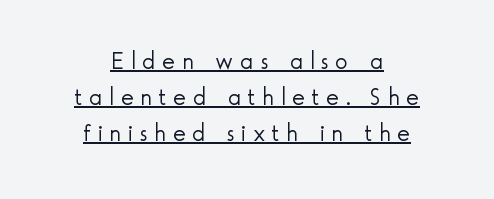
Q: Is the text bold? A: No.
Q: Is the text italic (slanted)? A: No, it is upright.
Q: Is the text underlined? A: Yes.
Q: How is the paragraph aligned? A: Centered.
Q: Is the spacing between letters normal or unusually wide? A: Unusually wide.
Q: Is the spacing between lines tight, normal or loose? A: Normal.
